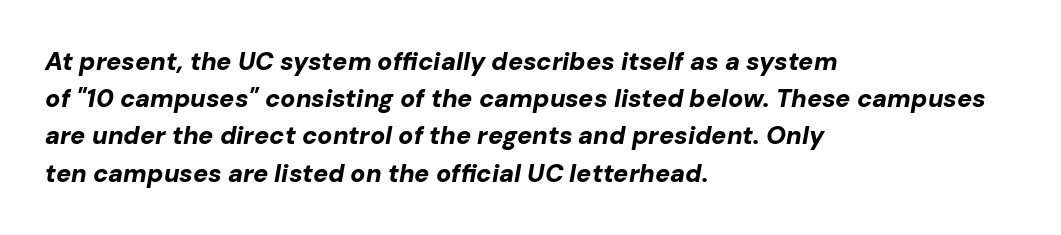
The image shows 25 px bold type, italic (leaning right); set left-aligned, normal line spacing (1.49x), normal letter spacing, not underlined.
